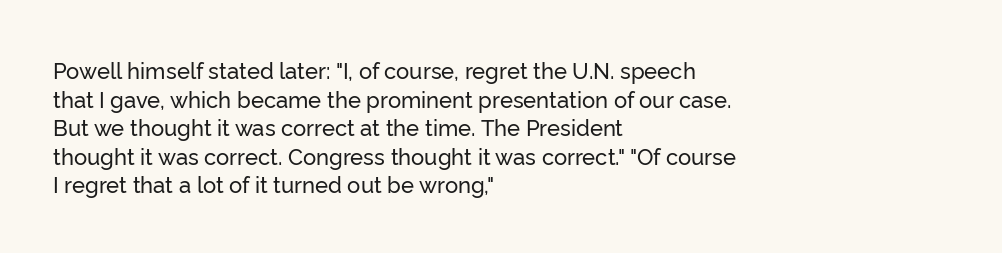
The image shows 22 px text type, upright; set left-aligned, normal line spacing (1.3x), normal letter spacing, not underlined.
